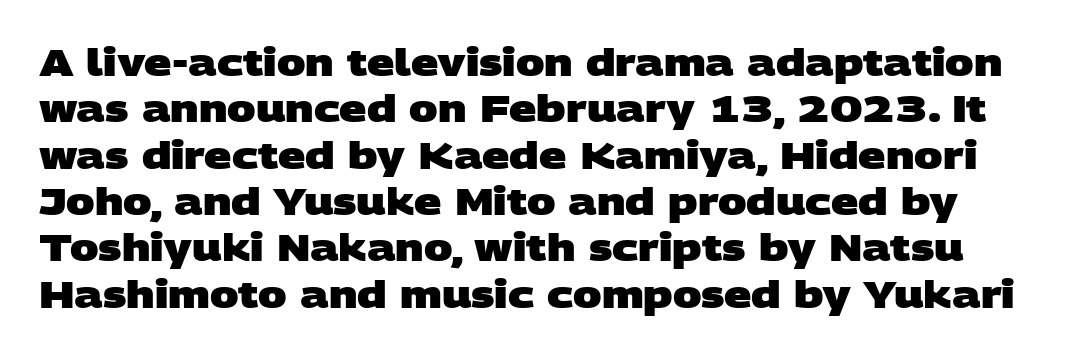
The image shows 38 px heavy, wide sans-serif type; set line spacing 1.22x, normal letter spacing, not underlined; low stroke contrast and a large x-height.
